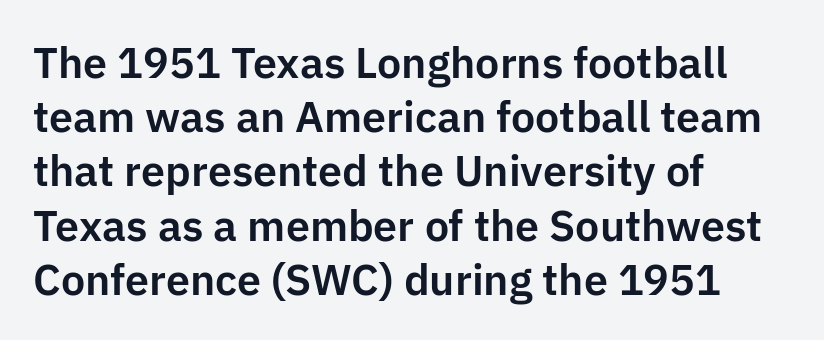
The image shows 43 px sans-serif type, upright; set left-aligned, normal line spacing (1.26x), normal letter spacing, not underlined; low stroke contrast and a medium x-height.
